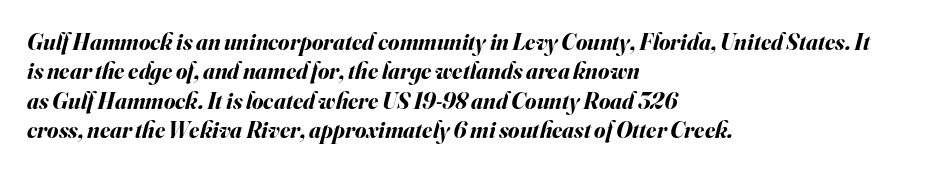
Q: Is the text bold? A: Yes.
Q: Is the text italic (slanted)? A: Yes, it leans right by about 16 degrees.
Q: Is the text underlined? A: No.
Q: How is the paragraph aligned? A: Left-aligned.
Q: Is the spacing between letters normal or unusually wide? A: Normal.
Q: Is the spacing between lines tight, normal or loose? A: Normal.
